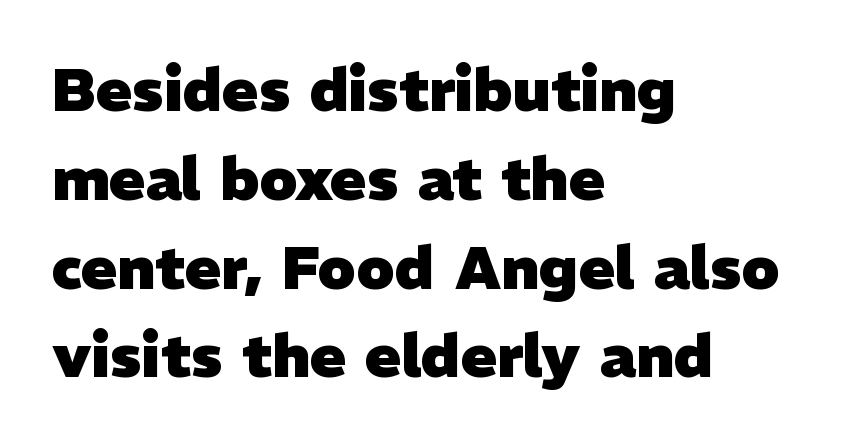
Left-aligned paragraph, ragged on the right. The space beneath each line is pristine and unruled. Serif or sans? Sans — the stroke terminals are bare. Caption: standard tracking, unaltered. Leading: standard.
